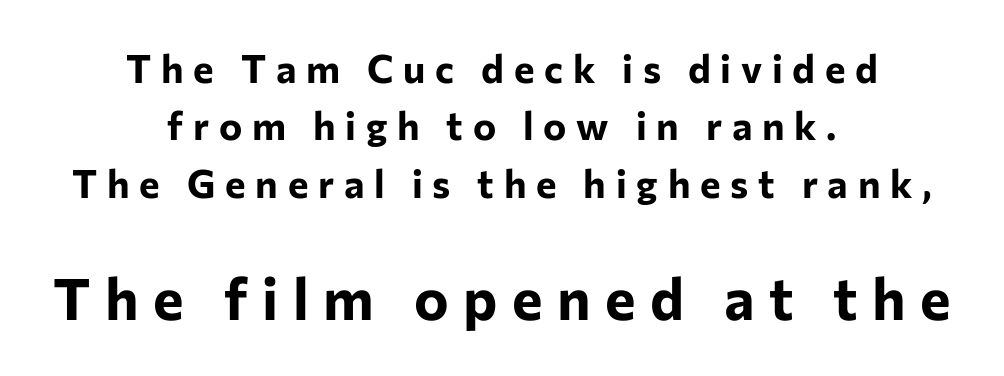
How are the letters spaced? Widely, with obvious added tracking. The typography opts for an upright posture over an oblique one. Spacing verdict: proportional, widths tailored to each character. The space directly below the letters is spotless. Look at the bottom of the vertical strokes: they stop flat, with no serifs. Leading: standard.
